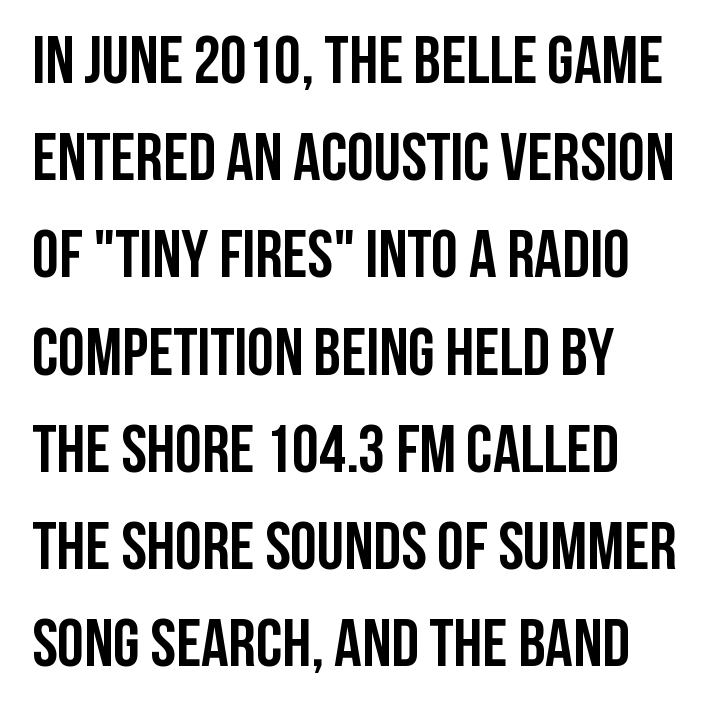
The image shows 68 px semibold, condensed sans-serif type, upright; set left-aligned, normal line spacing (1.43x), normal letter spacing, not underlined; low stroke contrast and a large x-height.
